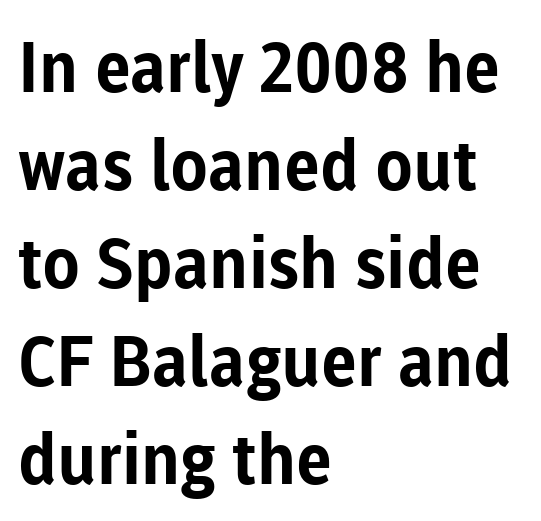
{"serif": "no", "italic": "no", "bold": "yes", "weight": "bold", "width": "normal", "stroke_contrast": "low", "x_height": "medium", "monospaced": "no", "underline": "no", "align": "left", "line_spacing": "normal", "line_spacing_ratio": 1.4, "letter_spacing": "normal", "letter_spacing_em": 0.0, "glyph_px": 70}
